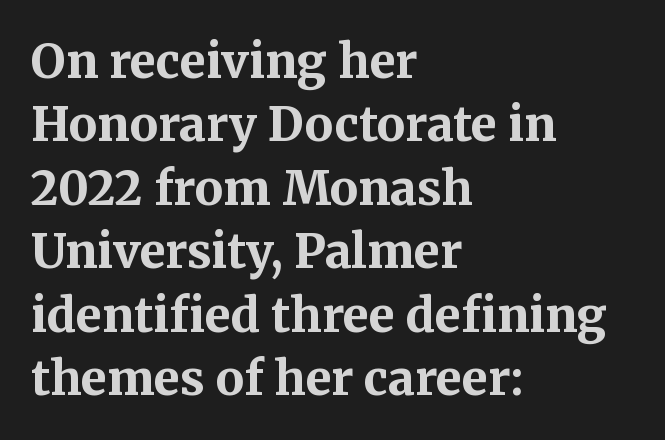
The image shows 47 px bold serif type, upright; set left-aligned, normal line spacing (1.35x), normal letter spacing, not underlined; medium stroke contrast and a medium x-height.
